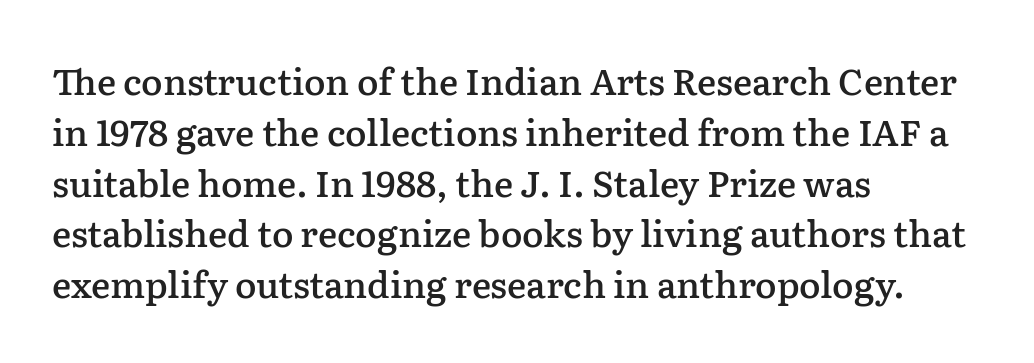
Q: Is the text bold? A: Semi-bold.
Q: Is the text italic (slanted)? A: No, it is upright.
Q: Is the typeface a serif or a sans-serif typeface? A: Serif.
Q: Is the text underlined? A: No.
Q: How is the paragraph aligned? A: Left-aligned.
Q: Is the spacing between letters normal or unusually wide? A: Normal.
Q: Is the spacing between lines tight, normal or loose? A: Normal.
Q: Width (condensed, normal, or wide)? A: Normal.
Q: Stroke contrast? A: Low.
Q: x-height? A: Medium.
Q: Monospaced? A: No.
